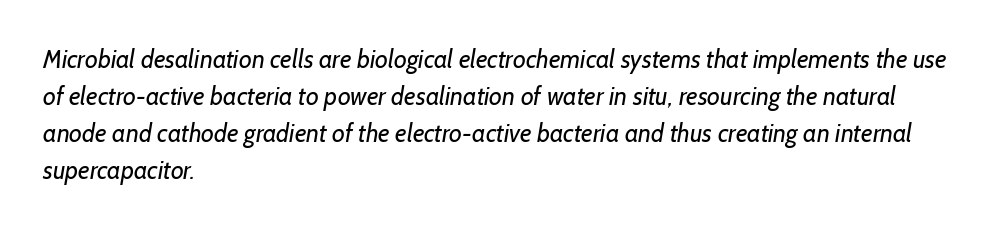
Layout note: lines flush left. You could call the tracking neutral — neither tight nor loose. Type without underlining. How would I describe the line gaps? Plain and ordinary. Bold? No — there's no thickening of the strokes.
